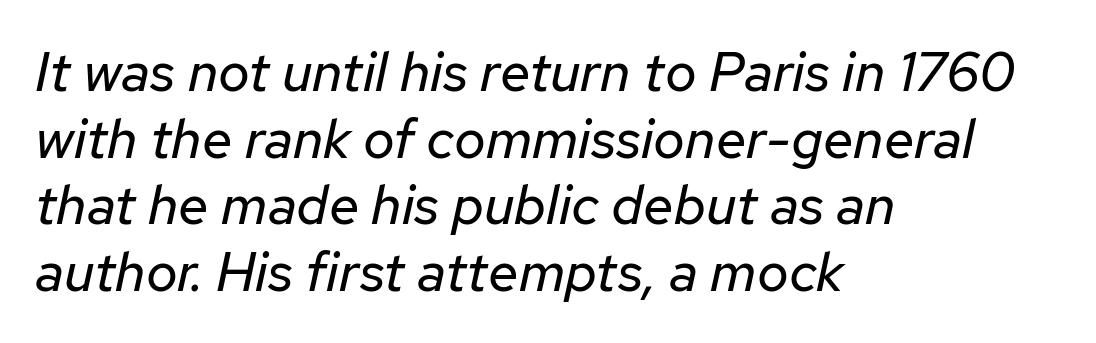
Look at the tracking — it's just the regular setting, nothing added. Summary of weight: not heavy and not bold. The passage shown leans; its letterforms are oblique. This rendering features lettering with no underline. Proportional: the letters do not fall into vertical columns.
